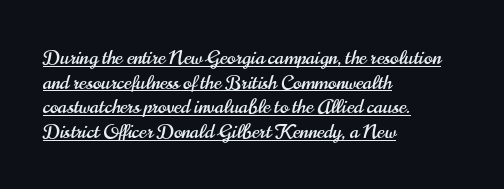
The gaps between neighbouring characters are ordinary and unremarkable. The rag falls on the right side of this text block. Is there an underline? Yes — a line sits under the letters.
